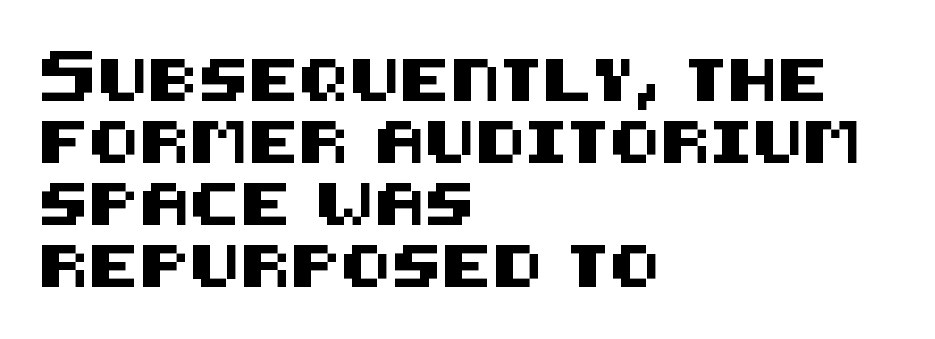
{"serif": "no", "italic": "no", "width": "normal", "stroke_contrast": "medium", "x_height": "large", "underline": "no", "align": "left", "line_spacing": "normal", "line_spacing_ratio": 1.48, "letter_spacing": "normal", "letter_spacing_em": 0.0, "glyph_px": 42}
